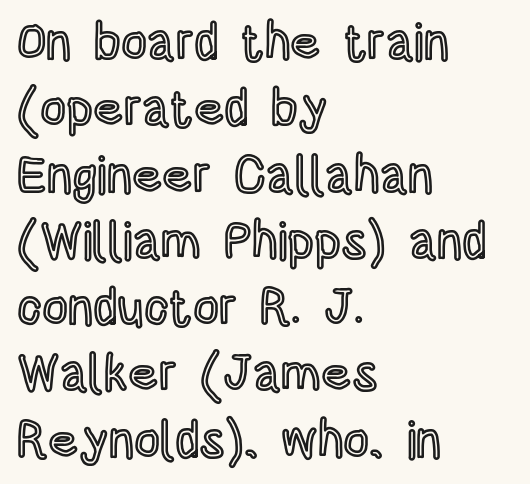
The image shows 51 px condensed type, upright; set left-aligned, normal line spacing (1.3x), normal letter spacing, not underlined; a large x-height.
